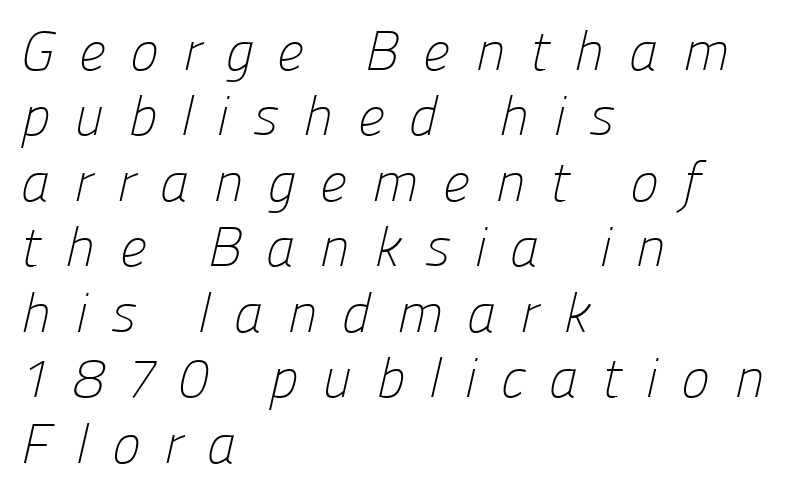
Inter-character spacing is expanded well beyond the font's built-in metrics. No extra ink here — the face is not bold. The face used here is proportionally spaced, like ordinary book or web type. Short and long lines alike share a common starting point at left.
